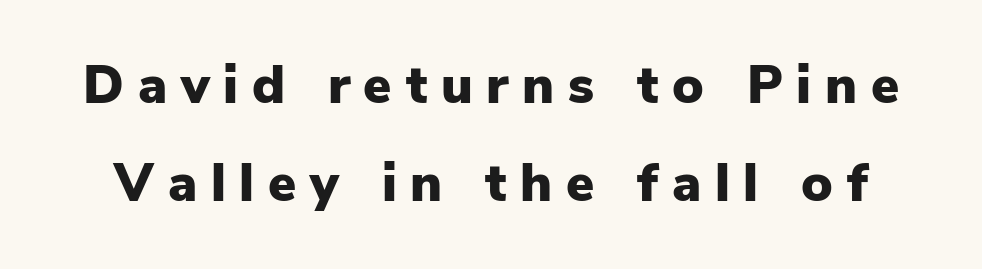
{"serif": "no", "italic": "no", "bold": "yes", "weight": "heavy", "width": "normal", "stroke_contrast": "low", "x_height": "medium", "monospaced": "no", "underline": "no", "line_spacing_ratio": 1.84, "letter_spacing": "wide", "letter_spacing_em": 0.26, "glyph_px": 53}
